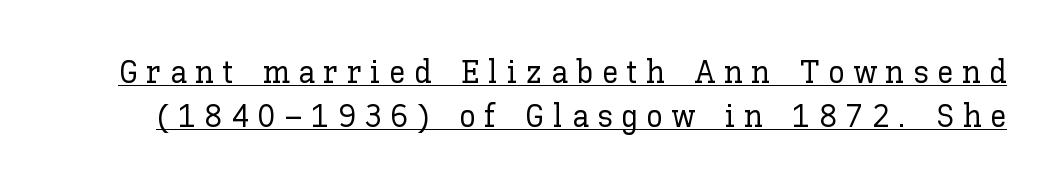
The image shows 33 px text type, upright; set normal line spacing (1.34x), unusually wide letter spacing (+0.26 em), underlined; low stroke contrast and a medium x-height.
